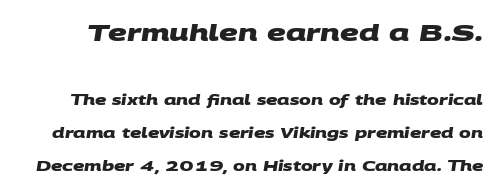
The image shows 23 px bold type; set loose line spacing (2.37x), normal letter spacing, not underlined; the first (top) block is 1.64x larger.
